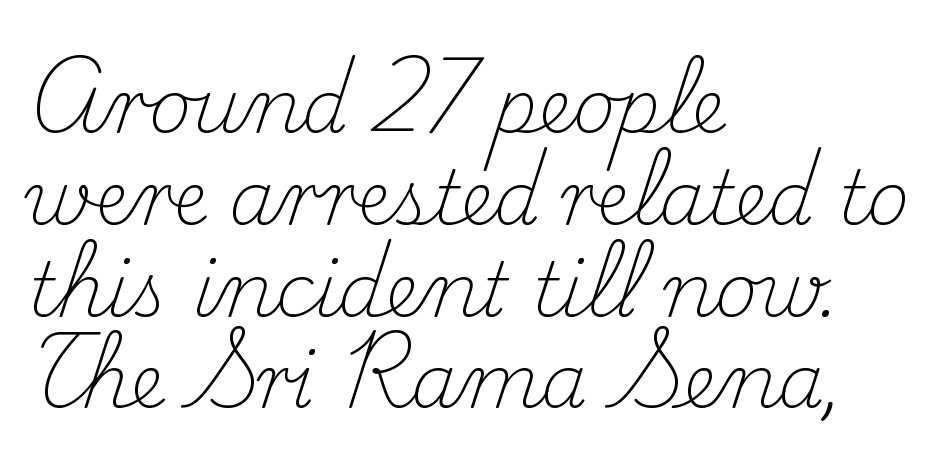
Q: Is the text bold? A: No.
Q: Is the text italic (slanted)? A: Yes.
Q: Is the typeface a serif or a sans-serif typeface? A: Serif.
Q: Is the text underlined? A: No.
Q: How is the paragraph aligned? A: Left-aligned.
Q: Is the spacing between letters normal or unusually wide? A: Normal.
Q: Width (condensed, normal, or wide)? A: Normal.
Q: Stroke contrast? A: Medium.
Q: x-height? A: Small.
Q: Monospaced? A: No.
